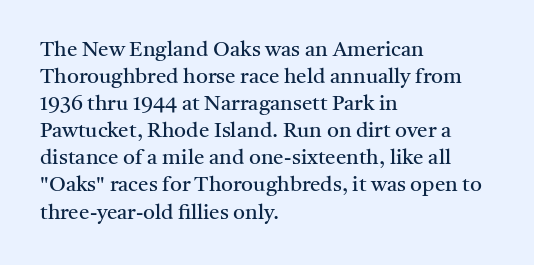
The passage shown is not underscored anywhere. Summary of vertical rhythm: regular, with standard interline spacing. The rag falls on the right side of this text block. Notice how the stems are strictly vertical — no italics here. Vertical stems look standard width or narrower in stroke.
